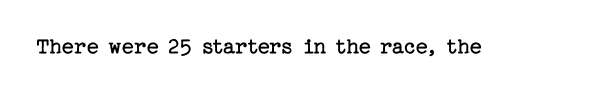
The image shows 24 px text type, upright; set normal letter spacing, not underlined.
